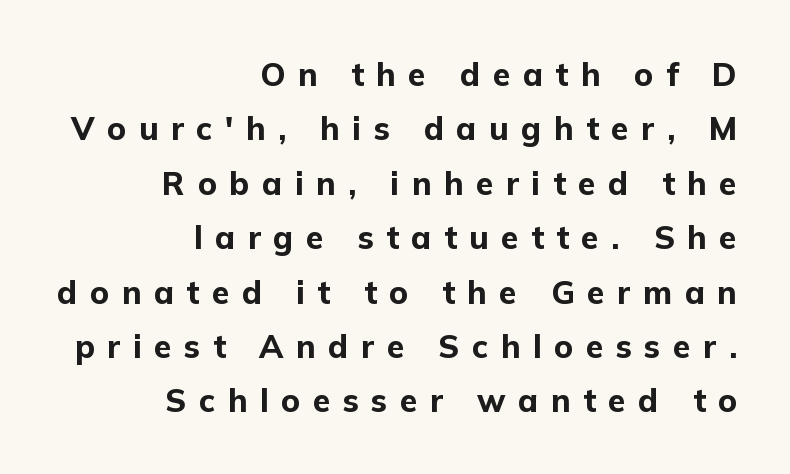
Tall strokes in this sample are plumb rather than angled. Typographically, this falls in the sans-serif category. Each letter keeps its own natural width here, so spacing adapts to shape. Glance below the letters and you will spot only blank space. Typesetter's note: full bold, strokes at maximum text heaviness. Tracking here is generous; glyphs stand well apart from one another.
